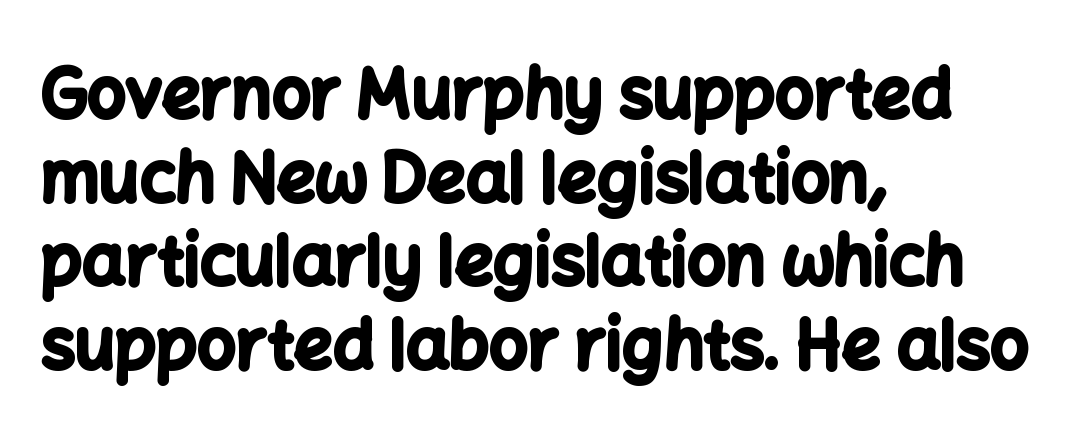
{"serif": "no", "italic": "no", "bold": "yes", "weight": "bold", "width": "normal", "stroke_contrast": "low", "x_height": "medium", "monospaced": "no", "underline": "no", "align": "left", "line_spacing_ratio": 1.23, "letter_spacing": "normal", "letter_spacing_em": 0.0, "glyph_px": 68}
